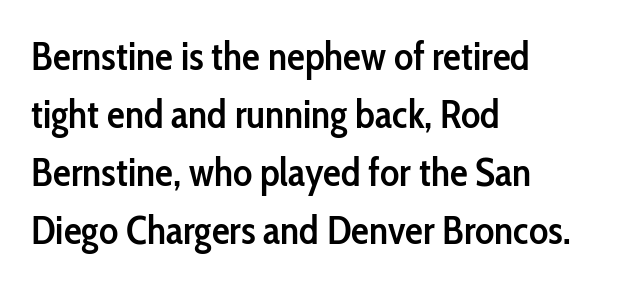
The image shows 40 px semibold, condensed sans-serif type, upright; set left-aligned, normal line spacing (1.45x), normal letter spacing, not underlined; low stroke contrast and a medium x-height.
